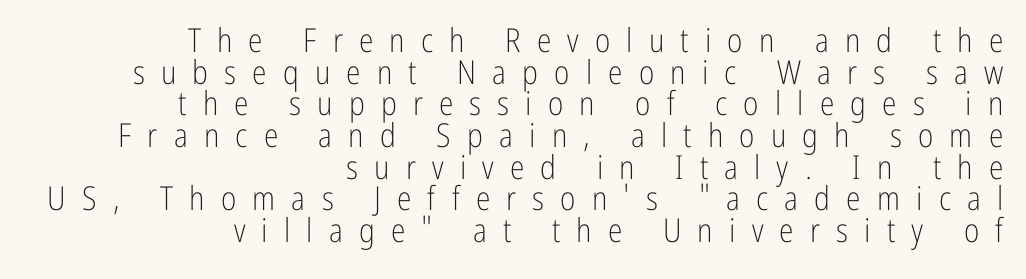
Q: Is the text bold? A: No.
Q: Is the text italic (slanted)? A: No, it is upright.
Q: Is the typeface a serif or a sans-serif typeface? A: Sans-serif.
Q: Is the text underlined? A: No.
Q: How is the paragraph aligned? A: Right-aligned.
Q: Is the spacing between letters normal or unusually wide? A: Unusually wide.
Q: Is the spacing between lines tight, normal or loose? A: Tight.
Q: Width (condensed, normal, or wide)? A: Condensed.
Q: Stroke contrast? A: Low.
Q: x-height? A: Medium.
Q: Monospaced? A: No.
